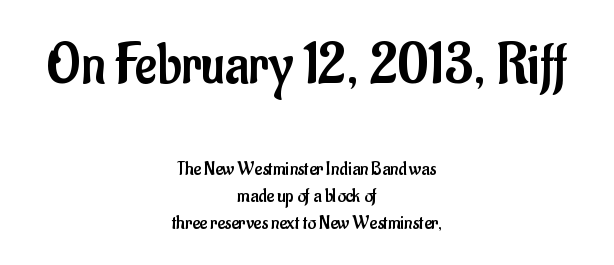
Nothing heavy about these letters — not bold at all. Size contrast runs from large at the top to small at the bottom. The letters carry no serifs — their stems end cleanly without finishing strokes. The space beneath each line is pristine and unruled. Do the characters align in a grid? No, the font is proportional.
